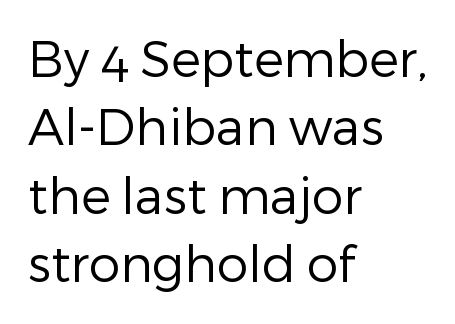
The image shows 50 px regular-weight sans-serif type, upright; set left-aligned, normal line spacing (1.37x), normal letter spacing, not underlined; low stroke contrast and a medium x-height.
